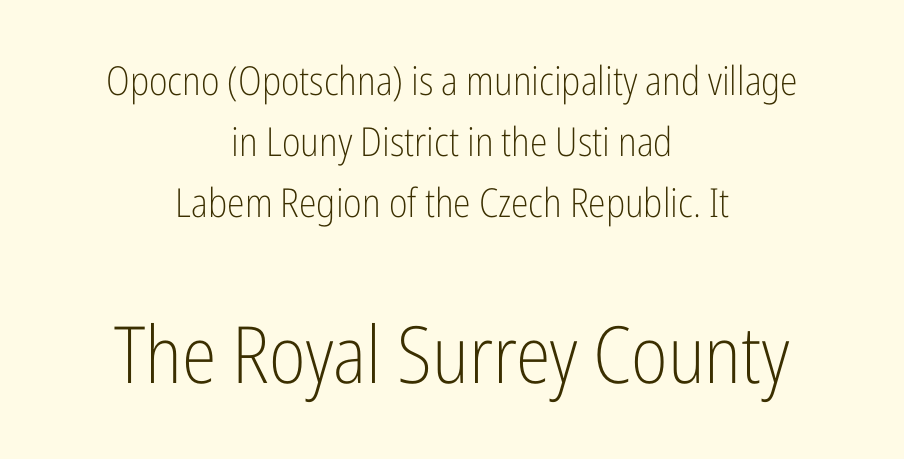
Casual observation: everything's sitting right in the middle. Plain, unruled lines of type. This sample keeps an unexceptional amount of space between lines. Stems here are at most as thick as an everyday book face. This sample has the flowing, uneven cadence of proportional lettering.
